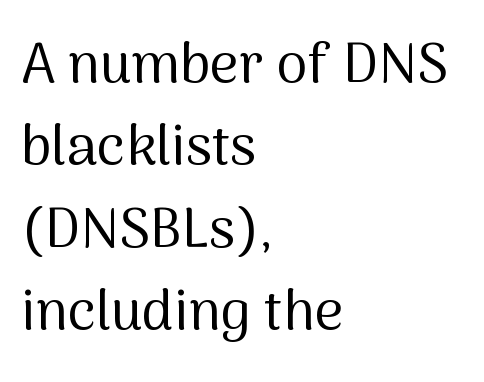
Q: Is the text bold? A: No.
Q: Is the text italic (slanted)? A: No, it is upright.
Q: Is the typeface a serif or a sans-serif typeface? A: Sans-serif.
Q: Is the text underlined? A: No.
Q: How is the paragraph aligned? A: Left-aligned.
Q: Is the spacing between letters normal or unusually wide? A: Normal.
Q: Is the spacing between lines tight, normal or loose? A: Normal.
Q: Width (condensed, normal, or wide)? A: Normal.
Q: Stroke contrast? A: Medium.
Q: x-height? A: Medium.
Q: Monospaced? A: No.
